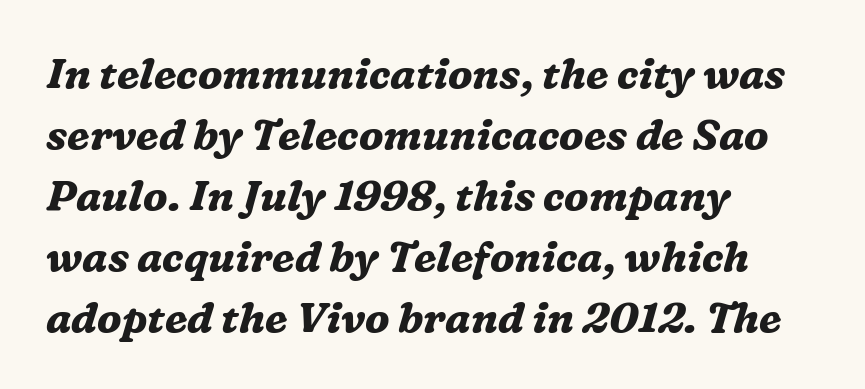
Q: Is the text bold? A: Yes.
Q: Is the text italic (slanted)? A: Yes, it leans right by about 16 degrees.
Q: Is the typeface a serif or a sans-serif typeface? A: Serif.
Q: Is the text underlined? A: No.
Q: How is the paragraph aligned? A: Left-aligned.
Q: Is the spacing between letters normal or unusually wide? A: Normal.
Q: Is the spacing between lines tight, normal or loose? A: Normal.
Q: Width (condensed, normal, or wide)? A: Normal.
Q: Stroke contrast? A: Medium.
Q: x-height? A: Medium.
Q: Monospaced? A: No.
